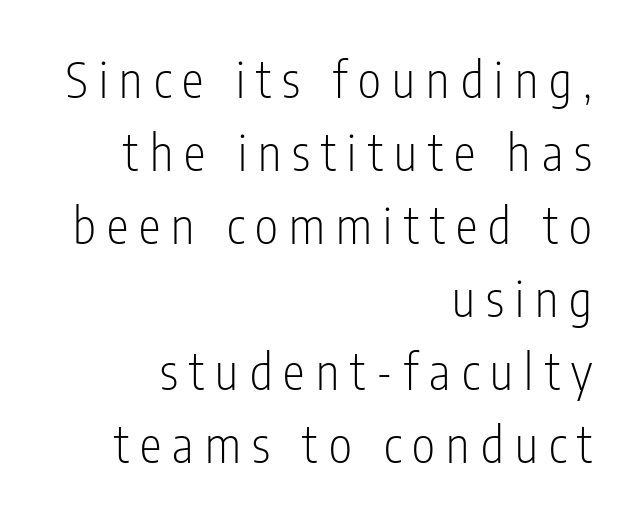
Q: Is the text bold? A: No.
Q: Is the text italic (slanted)? A: No, it is upright.
Q: Is the typeface a serif or a sans-serif typeface? A: Sans-serif.
Q: Is the text underlined? A: No.
Q: How is the paragraph aligned? A: Right-aligned.
Q: Is the spacing between letters normal or unusually wide? A: Unusually wide.
Q: Is the spacing between lines tight, normal or loose? A: Normal.
Q: Width (condensed, normal, or wide)? A: Condensed.
Q: Stroke contrast? A: Low.
Q: x-height? A: Medium.
Q: Monospaced? A: No.
